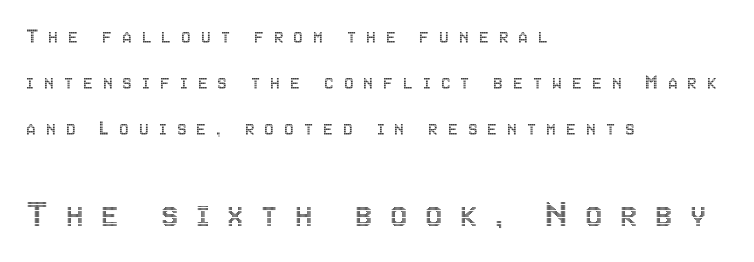
Q: Is the text italic (slanted)? A: No, it is upright.
Q: Is the text underlined? A: No.
Q: How is the paragraph aligned? A: Left-aligned.
Q: Is the spacing between letters normal or unusually wide? A: Unusually wide.
Q: Is the spacing between lines tight, normal or loose? A: Loose.
Q: Which block of text is set in a larger size, the first (top) or the second (bottom)? A: The second (bottom) one.
Q: Width (condensed, normal, or wide)? A: Condensed.
Q: x-height? A: Large.
Q: Monospaced? A: No.
